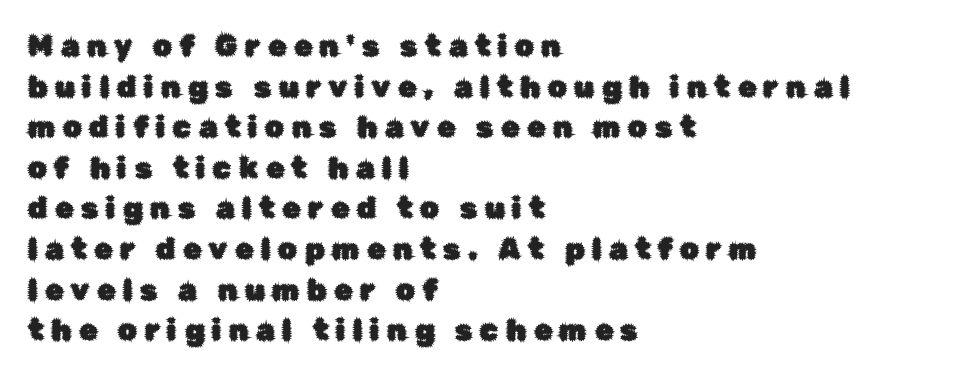
{"serif": "no", "italic": "no", "width": "normal", "stroke_contrast": "low", "x_height": "medium", "monospaced": "no", "underline": "no", "align": "left", "line_spacing": "normal", "line_spacing_ratio": 1.4, "letter_spacing": "wide", "letter_spacing_em": 0.27, "glyph_px": 29}
